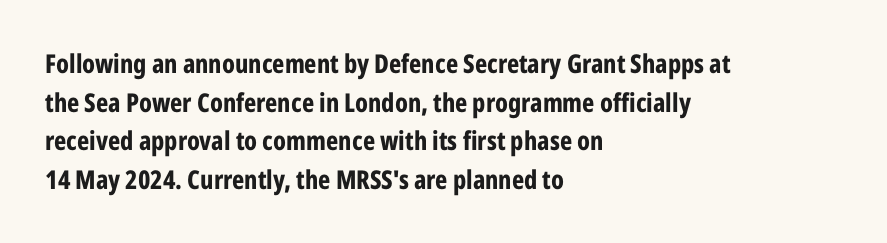
The image shows 26 px bold type, upright; set left-aligned, normal line spacing (1.49x), normal letter spacing, not underlined.
